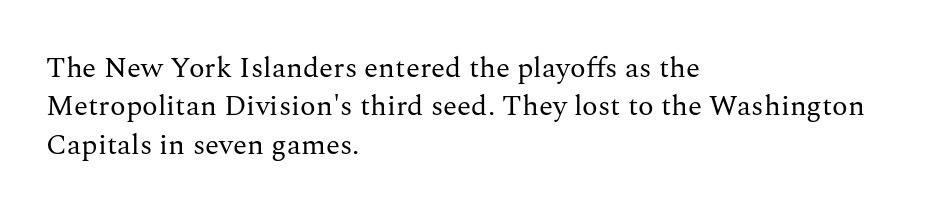
Q: Is the text bold? A: No.
Q: Is the text italic (slanted)? A: No, it is upright.
Q: Is the typeface a serif or a sans-serif typeface? A: Serif.
Q: Is the text underlined? A: No.
Q: How is the paragraph aligned? A: Left-aligned.
Q: Is the spacing between letters normal or unusually wide? A: Normal.
Q: Is the spacing between lines tight, normal or loose? A: Normal.
Q: Width (condensed, normal, or wide)? A: Normal.
Q: Stroke contrast? A: Medium.
Q: x-height? A: Medium.
Q: Monospaced? A: No.
